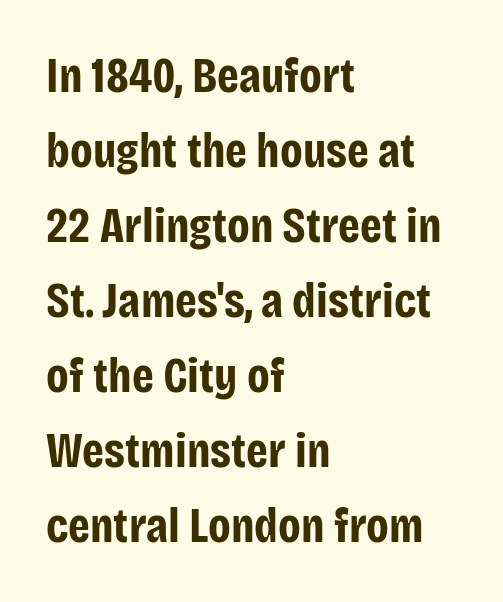
Quick note: underline off. Characters follow at the spacing the type designer built in. The typography opts for an upright posture over an oblique one. Line beginnings align vertically; line endings do not. These lines carry a lot of weight — the face is fully bold. This sample has the flowing, uneven cadence of proportional lettering.
